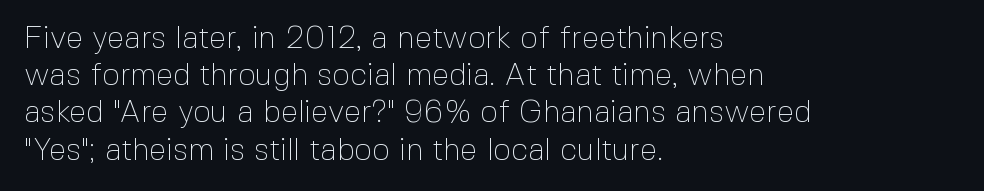
{"serif": "no", "italic": "no", "bold": "no", "weight": "thin", "width": "normal", "x_height": "medium", "monospaced": "no", "underline": "no", "align": "left", "line_spacing_ratio": 1.2, "letter_spacing": "normal", "letter_spacing_em": 0.0, "glyph_px": 31}
